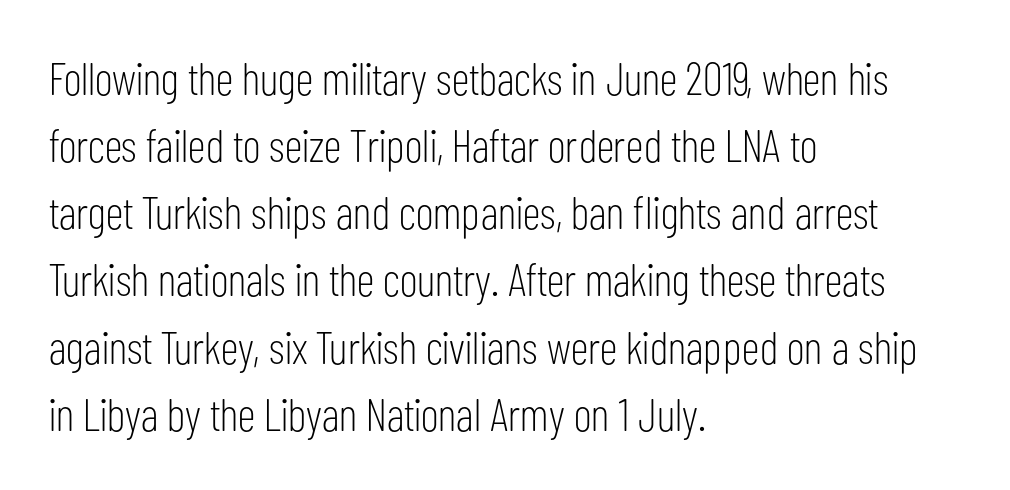
{"serif": "no", "italic": "no", "bold": "no", "weight": "light", "width": "condensed", "stroke_contrast": "low", "x_height": "medium", "monospaced": "no", "underline": "no", "align": "left", "line_spacing": "normal", "line_spacing_ratio": 1.46, "letter_spacing": "normal", "letter_spacing_em": 0.0, "glyph_px": 46}
